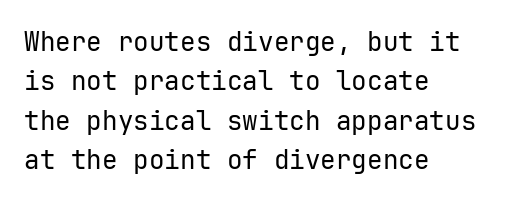
{"italic": "no", "bold": "no", "underline": "no", "align": "left", "line_spacing": "normal", "line_spacing_ratio": 1.51, "letter_spacing": "normal", "letter_spacing_em": 0.0, "glyph_px": 26}
